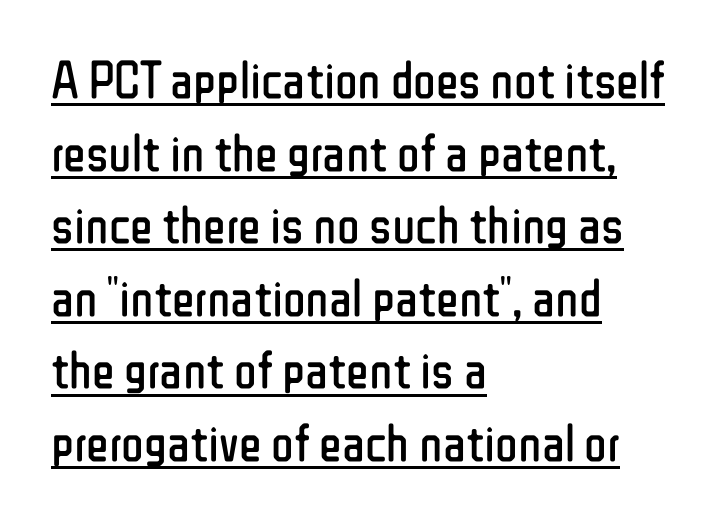
A rule runs beneath these lines of type. This sample uses an upright cut, with every glyph sitting square on the baseline. The rendering uses natural spacing where letterforms have individual widths. This sample uses a sans-serif face.
